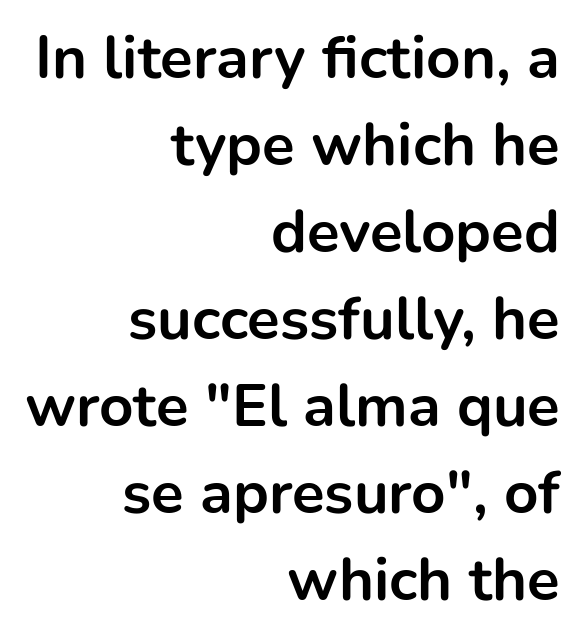
The image shows 60 px bold sans-serif type, upright; set right-aligned, normal line spacing (1.45x), normal letter spacing, not underlined; low stroke contrast and a medium x-height.
